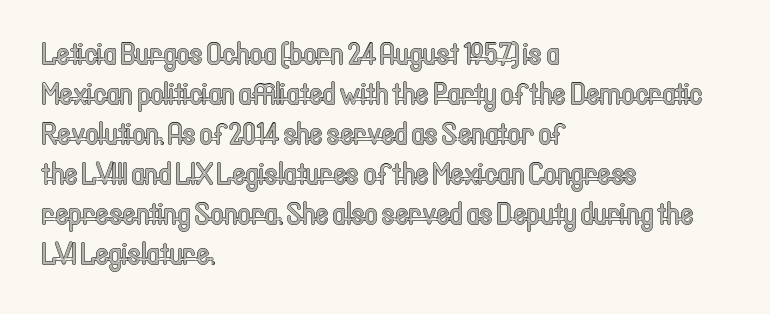
The image shows 32 px condensed type, upright; set left-aligned, normal line spacing (1.25x), normal letter spacing, not underlined; a medium x-height.
